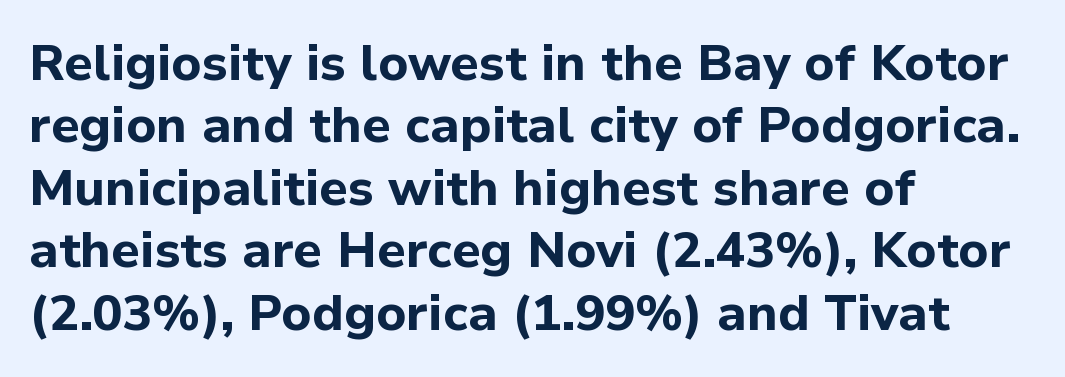
The image shows 50 px bold sans-serif type, upright; set left-aligned, normal line spacing (1.25x), normal letter spacing, not underlined; low stroke contrast and a medium x-height.
